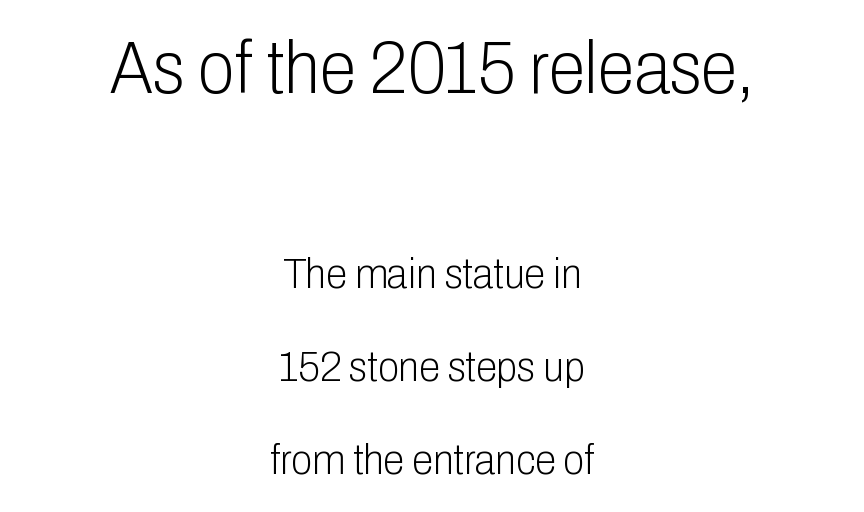
{"serif": "no", "italic": "no", "bold": "no", "weight": "light", "width": "condensed", "stroke_contrast": "low", "x_height": "medium", "monospaced": "no", "underline": "no", "align": "center", "line_spacing": "loose", "line_spacing_ratio": 2.17, "letter_spacing": "normal", "letter_spacing_em": 0.0, "larger_block": "first", "size_ratio": 1.74, "glyph_px": 75}
